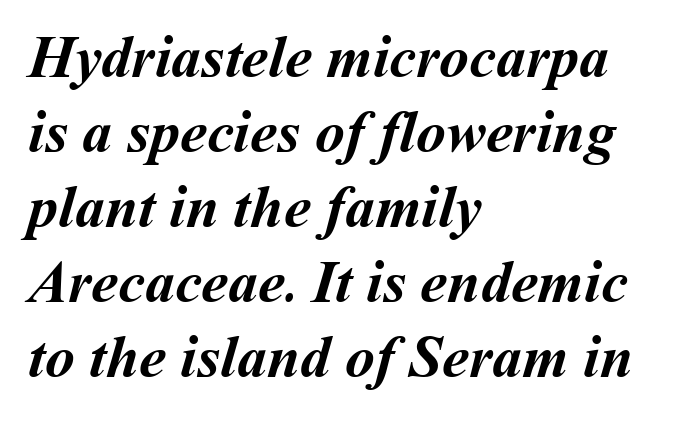
{"bold": "yes", "weight": "semibold", "width": "normal", "stroke_contrast": "medium", "x_height": "medium", "monospaced": "no", "underline": "no", "align": "left", "line_spacing": "normal", "line_spacing_ratio": 1.25, "letter_spacing": "normal", "letter_spacing_em": 0.0, "glyph_px": 60}
